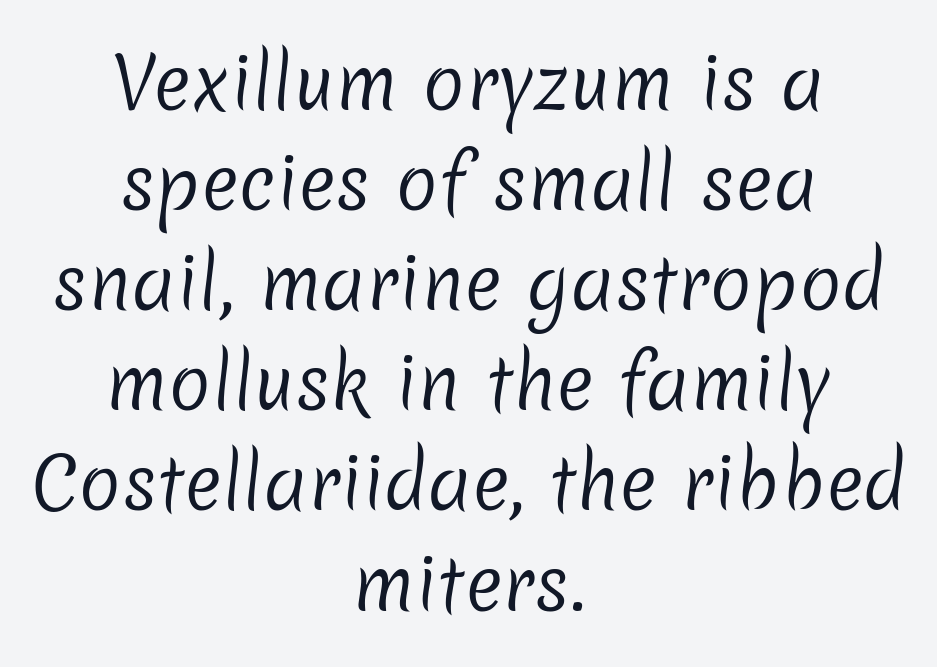
The image shows 71 px regular-weight sans-serif type; set centered, normal line spacing (1.41x), normal letter spacing, not underlined; low stroke contrast and a medium x-height.
